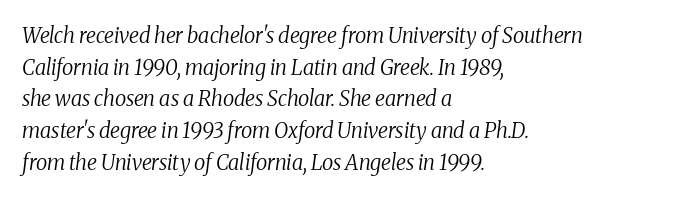
{"italic": "yes", "lean": "right", "slant_degrees": 8, "bold": "no", "underline": "no", "align": "left", "line_spacing": "normal", "line_spacing_ratio": 1.51, "letter_spacing": "normal", "letter_spacing_em": 0.0, "glyph_px": 21}
